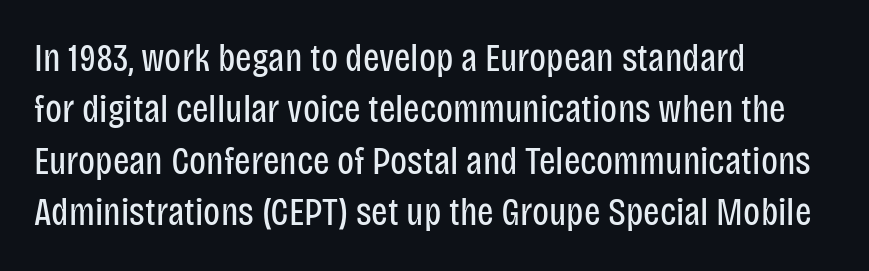
A light-to-regular cut is what we see here. The lettering holds an erect, upright posture throughout. The rows are spaced the way most documents space them. The glyphs are unaccompanied by any horizontal stroke below them.
